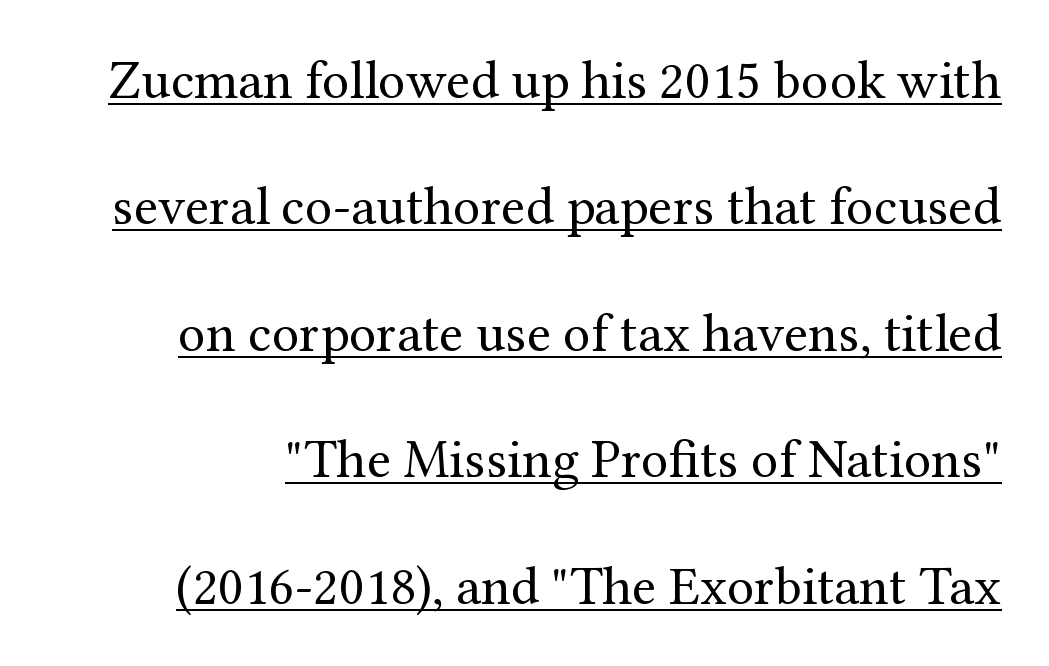
Q: Is the text bold? A: No.
Q: Is the text italic (slanted)? A: No, it is upright.
Q: Is the typeface a serif or a sans-serif typeface? A: Serif.
Q: Is the text underlined? A: Yes.
Q: Is the spacing between letters normal or unusually wide? A: Normal.
Q: Is the spacing between lines tight, normal or loose? A: Loose.
Q: Width (condensed, normal, or wide)? A: Normal.
Q: Stroke contrast? A: Medium.
Q: x-height? A: Medium.
Q: Monospaced? A: No.
